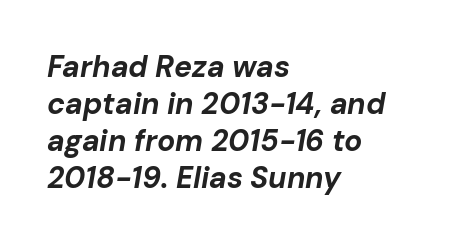
{"italic": "yes", "lean": "right", "slant_degrees": 10, "bold": "yes", "weight": "bold", "width": "normal", "stroke_contrast": "low", "x_height": "medium", "monospaced": "no", "underline": "no", "align": "left", "line_spacing_ratio": 1.23, "letter_spacing": "normal", "letter_spacing_em": 0.0, "glyph_px": 30}
